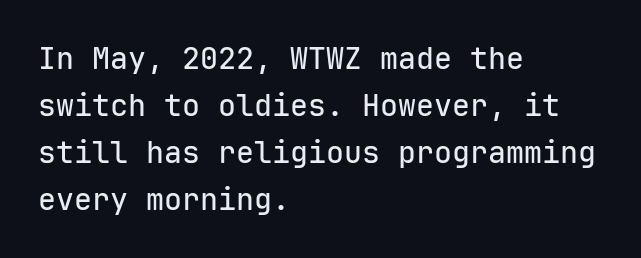
{"serif": "no", "italic": "no", "width": "normal", "stroke_contrast": "low", "x_height": "medium", "monospaced": "yes", "underline": "no", "align": "left", "line_spacing": "normal", "line_spacing_ratio": 1.57, "letter_spacing": "normal", "letter_spacing_em": 0.0, "glyph_px": 30}
